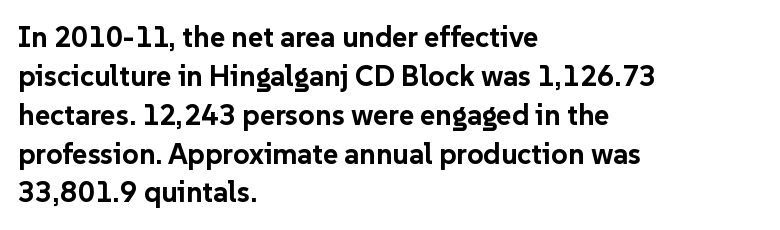
The image shows 29 px bold sans-serif type, upright; set left-aligned, normal line spacing (1.34x), normal letter spacing, not underlined; low stroke contrast and a medium x-height.
